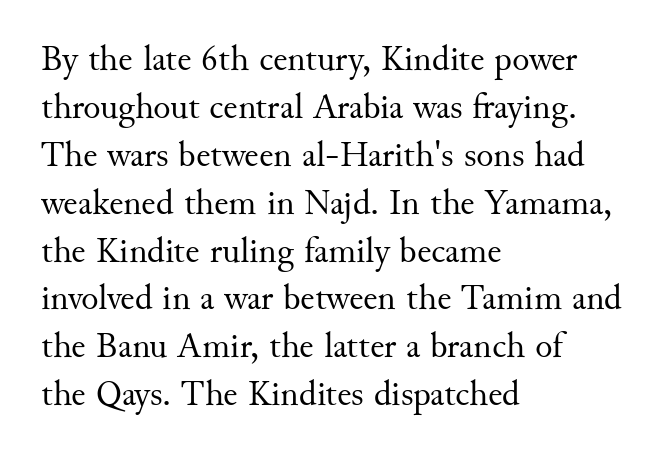
The image shows 36 px regular-weight serif type, upright; set left-aligned, normal line spacing (1.33x), normal letter spacing, not underlined; medium stroke contrast and a small x-height.
